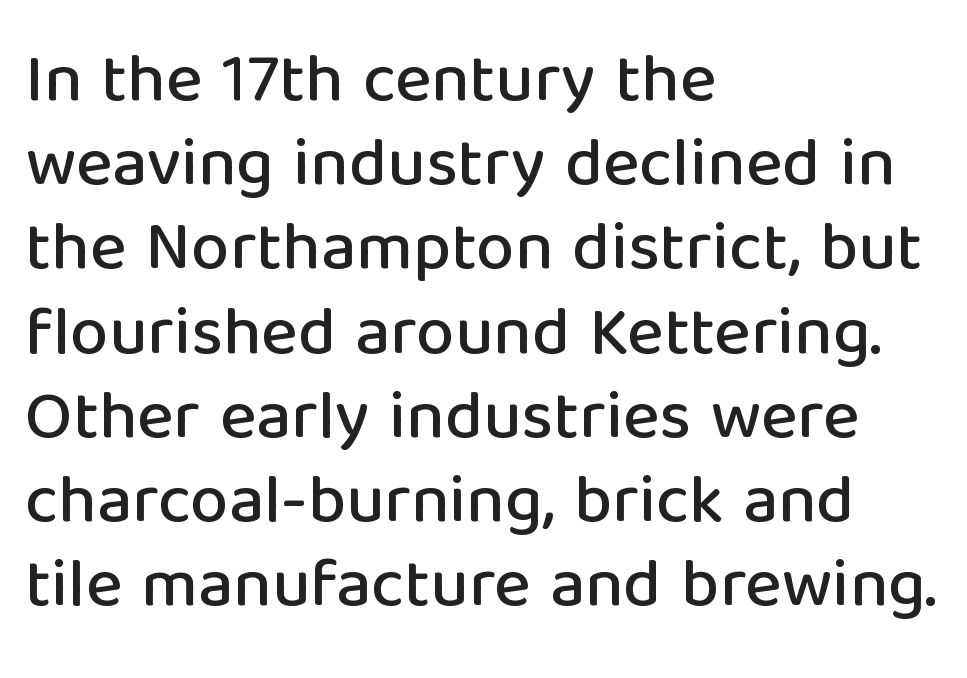
{"serif": "no", "italic": "no", "width": "normal", "stroke_contrast": "low", "x_height": "medium", "monospaced": "no", "underline": "no", "align": "left", "line_spacing_ratio": 1.22, "letter_spacing": "normal", "letter_spacing_em": 0.0, "glyph_px": 69}
